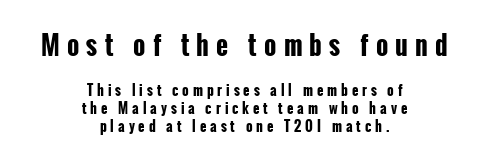
Notice how the passage keeps no hard edge, just a central spine. Typesetter's note: full bold, strokes at maximum text heaviness. Does extra space separate the letters? Yes, quite a lot of it. Type size steps down from the first block to the second. Lines of text with bare space underneath. Every character sits straight up, as roman type does.
